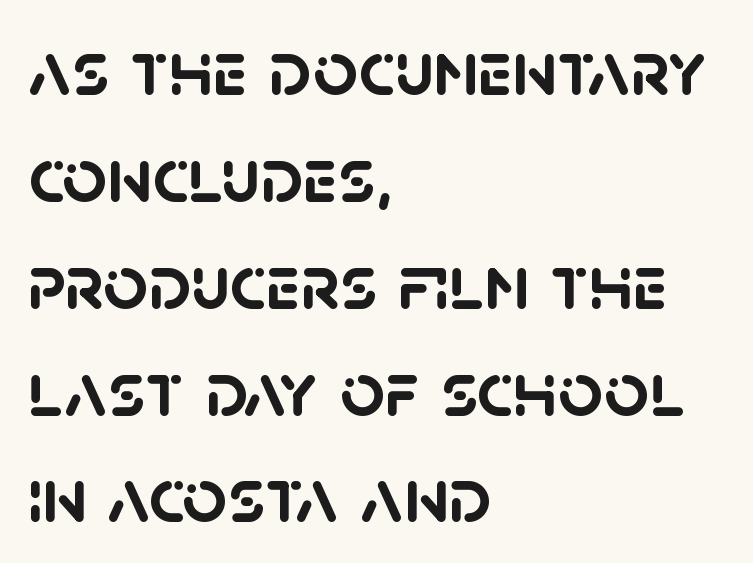
{"serif": "no", "bold": "yes", "weight": "semibold", "width": "normal", "stroke_contrast": "low", "x_height": "large", "monospaced": "no", "underline": "no", "align": "left", "line_spacing": "normal", "line_spacing_ratio": 1.37, "letter_spacing": "normal", "letter_spacing_em": 0.0, "glyph_px": 78}
